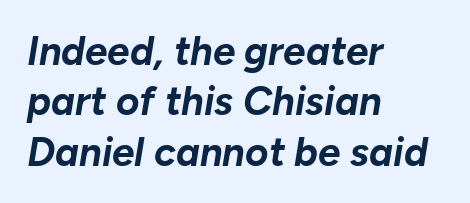
The image shows 40 px bold type, italic (leaning right); set left-aligned, normal line spacing (1.26x), normal letter spacing, not underlined; low stroke contrast and a medium x-height.
